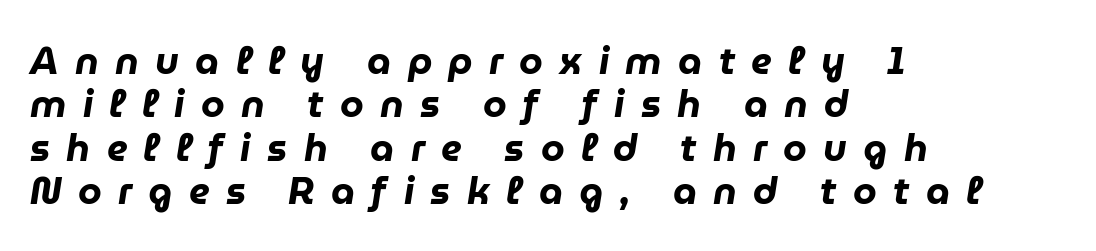
The image shows 38 px heavy type, italic (leaning right); set left-aligned, tight line spacing (1.14x), unusually wide letter spacing (+0.43 em), not underlined; low stroke contrast and a medium x-height.
